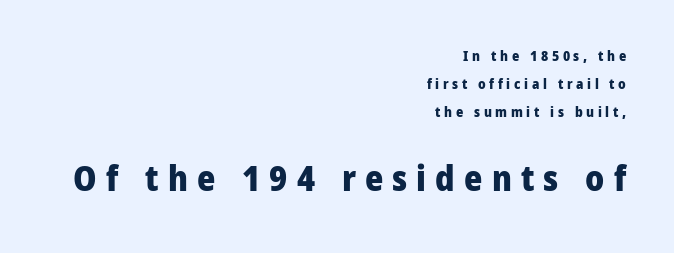
Varying glyph widths throughout — classic text-font behaviour. Check the space under the baseline: it is left empty. The composition opens small and finishes big. A great deal of white space separates one row of letters from the next. The tracking reads as deliberately expanded to a designer's eye.
